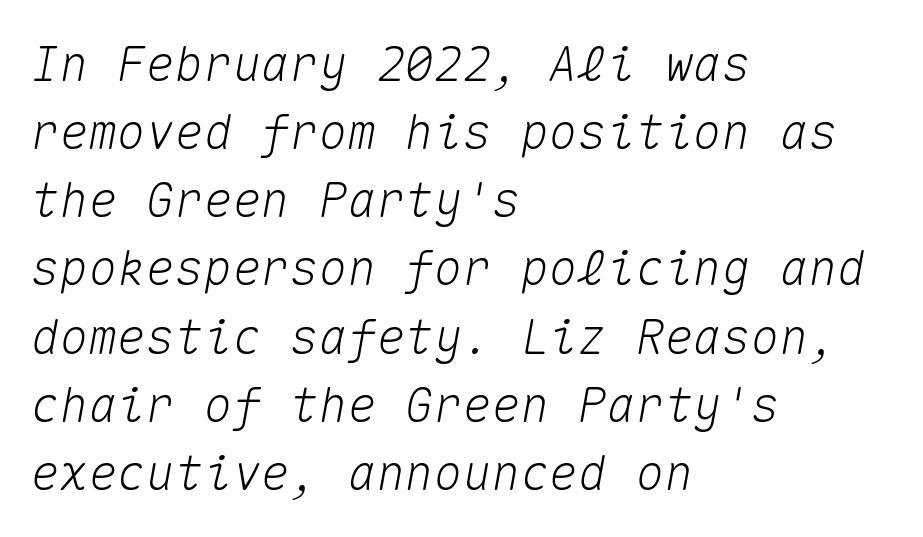
Horizontally, the lines are justified to the leading edge only. The passage shown is typed in a monospace face where columns stay perfectly aligned. Caption: standard tracking, unaltered. When letters slant like this, we call the style italic.
